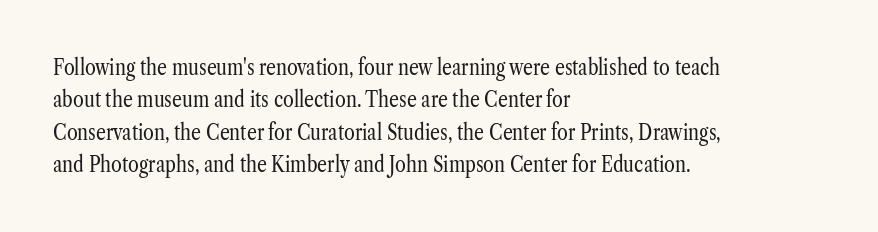
The image shows 22 px text type, upright; set left-aligned, normal line spacing (1.47x), normal letter spacing, not underlined.
